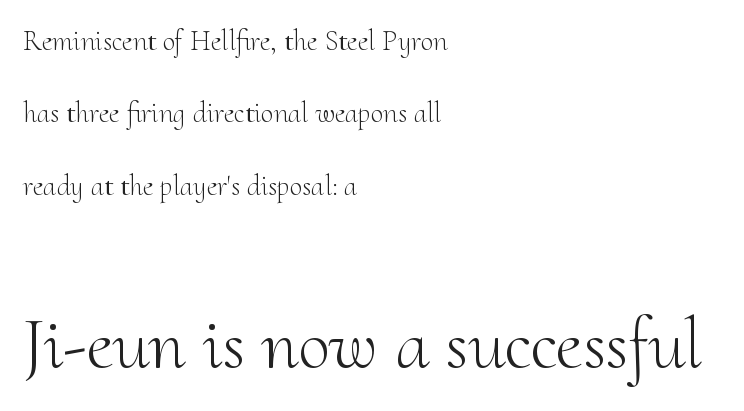
A typesetter would call this proportional, since set widths differ per character. Words appear dense and cohesive because spacing is normal. Each new line begins a long way beneath the previous one. Serifs: yes, visible at the terminals of the letterforms.
